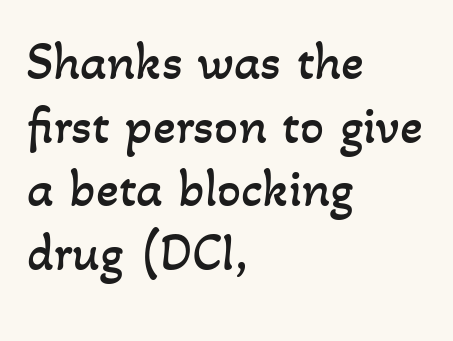
Q: Is the text bold? A: No.
Q: Is the text underlined? A: No.
Q: How is the paragraph aligned? A: Left-aligned.
Q: Is the spacing between letters normal or unusually wide? A: Normal.
Q: Width (condensed, normal, or wide)? A: Normal.
Q: Stroke contrast? A: Low.
Q: x-height? A: Small.
Q: Monospaced? A: No.
